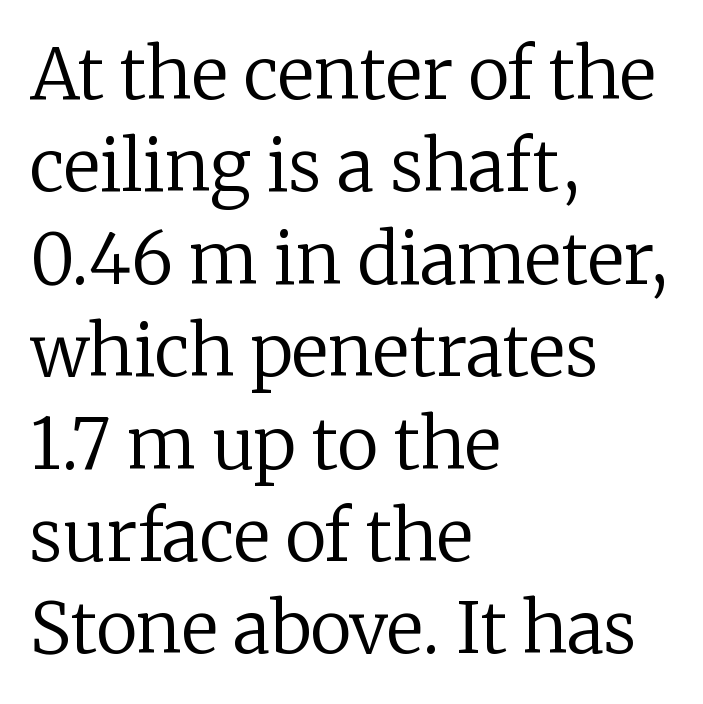
The image shows 70 px regular-weight serif type, upright; set left-aligned, normal line spacing (1.32x), normal letter spacing, not underlined; low stroke contrast and a medium x-height.
